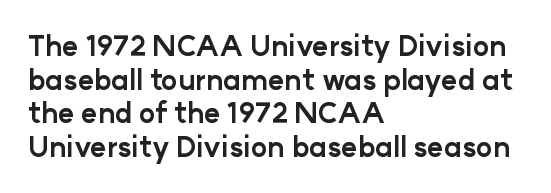
The image shows 28 px bold sans-serif type, upright; set left-aligned, line spacing 1.2x, normal letter spacing, not underlined; low stroke contrast and a medium x-height.
